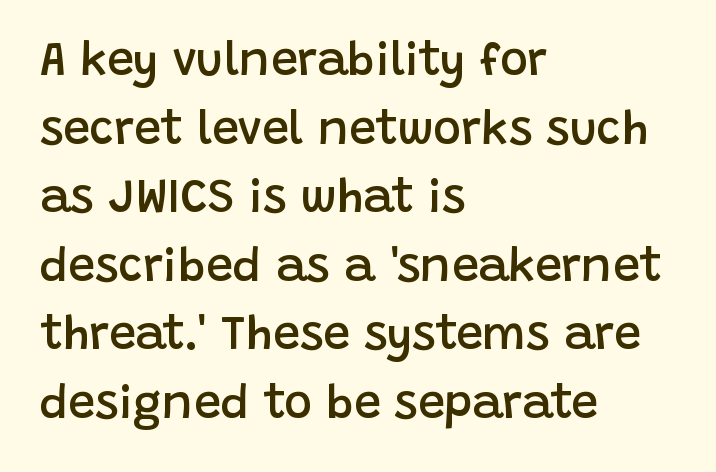
{"serif": "no", "italic": "no", "bold": "semi", "weight": "semibold", "width": "normal", "stroke_contrast": "low", "x_height": "large", "monospaced": "no", "underline": "no", "align": "left", "line_spacing": "normal", "line_spacing_ratio": 1.46, "letter_spacing": "normal", "letter_spacing_em": 0.0, "glyph_px": 47}
